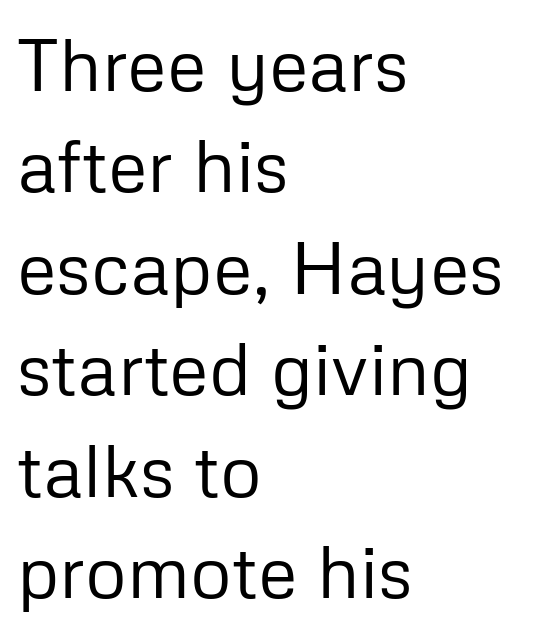
The image shows 73 px regular-weight sans-serif type, upright; set left-aligned, normal line spacing (1.39x), normal letter spacing, not underlined; low stroke contrast and a medium x-height.
